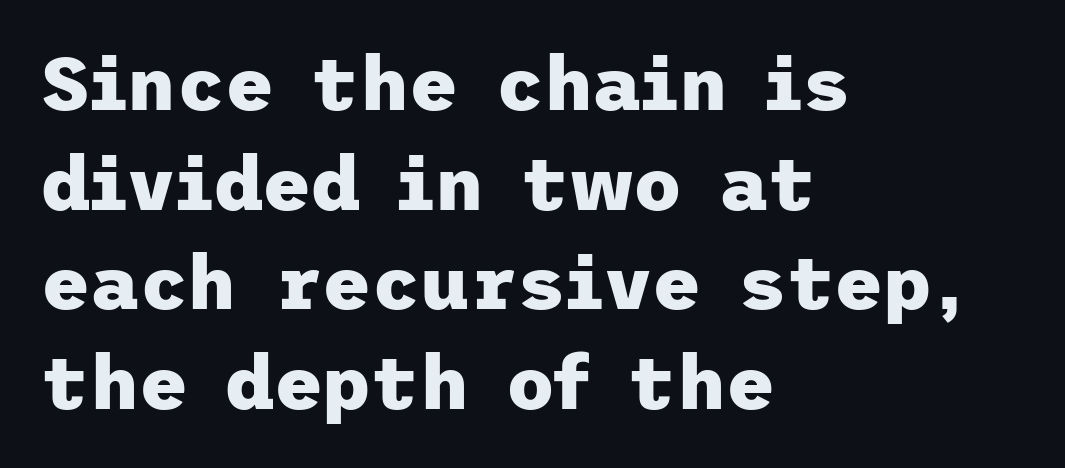
{"serif": "no", "italic": "no", "bold": "yes", "weight": "heavy", "width": "normal", "stroke_contrast": "low", "x_height": "medium", "underline": "no", "align": "left", "line_spacing": "normal", "line_spacing_ratio": 1.33, "letter_spacing": "normal", "letter_spacing_em": 0.0, "glyph_px": 75}
